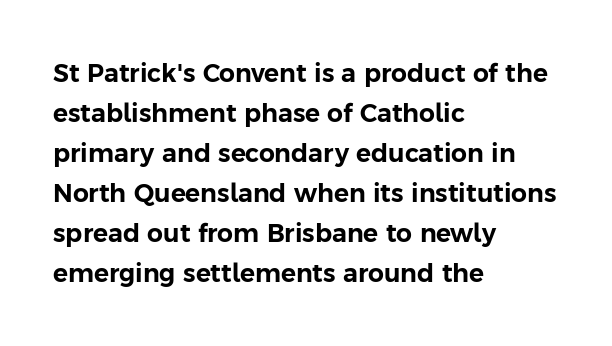
The lines are quadded left. Italic? Not at all — the glyphs are vertical. Interline gaps are of average width in this sample. Each row of text sits above clean, open space. These lines keep a tight, regular rhythm from letter to letter.
